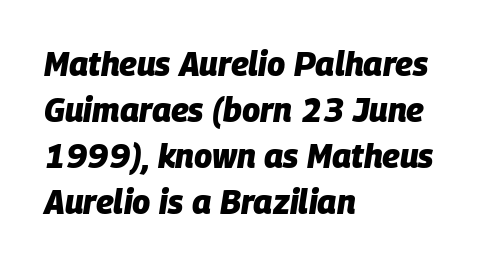
{"italic": "yes", "lean": "right", "slant_degrees": 9, "bold": "yes", "weight": "heavy", "width": "normal", "stroke_contrast": "low", "x_height": "large", "monospaced": "no", "underline": "no", "align": "left", "line_spacing": "normal", "line_spacing_ratio": 1.39, "letter_spacing": "normal", "letter_spacing_em": 0.0, "glyph_px": 33}
